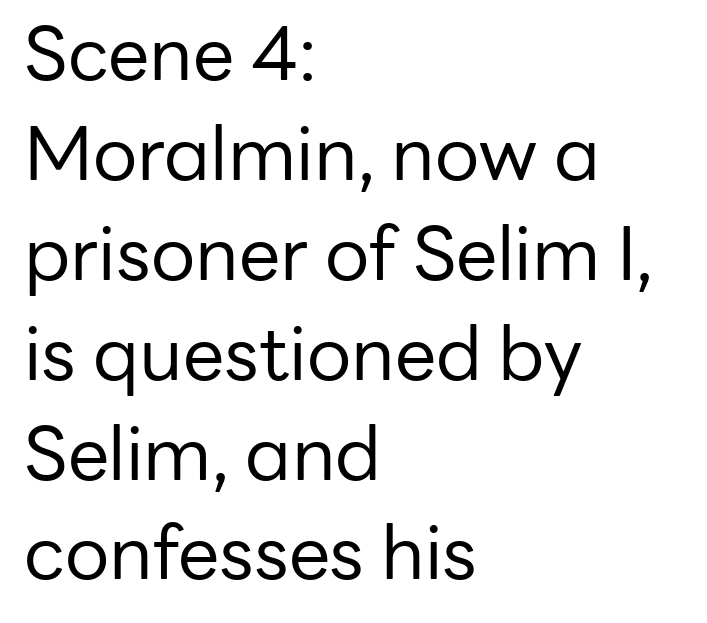
The paragraph has a hard left edge and a soft right edge. Is this a fixed-width face? No — the glyphs have proportional, varying widths. Stroke mass is kept to a normal reading level or below. Check under the words: just untouched page. Regarding leading, the lines here are spaced in the standard way.
